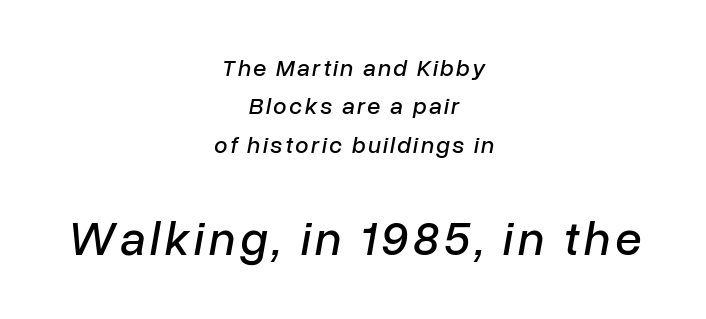
{"italic": "yes", "lean": "right", "slant_degrees": 10, "width": "normal", "stroke_contrast": "low", "x_height": "medium", "monospaced": "no", "underline": "no", "align": "center", "line_spacing": "normal", "line_spacing_ratio": 1.6, "larger_block": "second", "size_ratio": 2.0, "glyph_px": 48}
